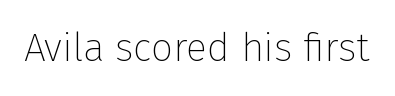
{"serif": "no", "italic": "no", "bold": "no", "weight": "thin", "width": "normal", "stroke_contrast": "low", "x_height": "medium", "monospaced": "no", "underline": "no", "letter_spacing": "normal", "letter_spacing_em": 0.0, "glyph_px": 39}
